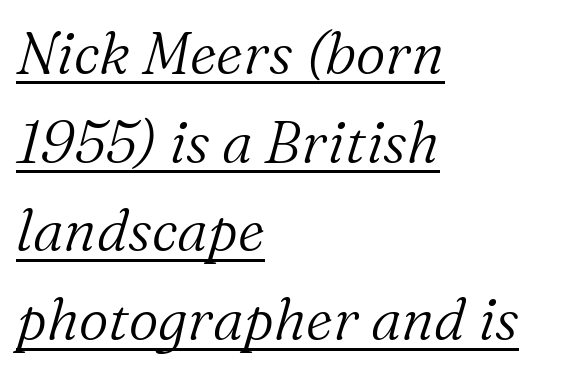
The image shows 58 px light serif type, italic (leaning right); set left-aligned, normal line spacing (1.53x), normal letter spacing, underlined; medium stroke contrast and a medium x-height.
